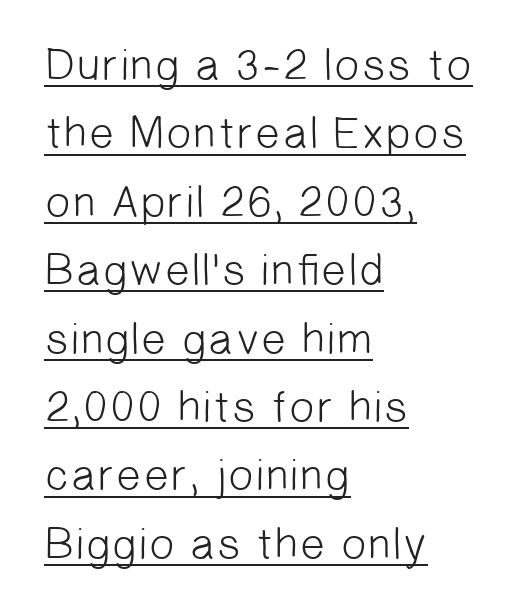
The designer left line spacing at the default. This is sans-serif lettering, the kind often seen on screens and signage. Compared with a centered layout, this one pins lines to the left instead. Descenders here cross a horizontal rule under the line. What stands out about the letter spacing? Nothing — it is the standard amount. Think of a printed novel: that variable character pitch is what you see here.
